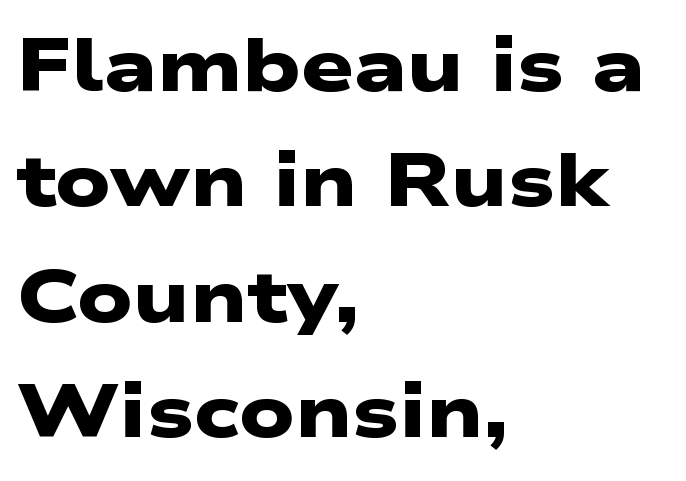
{"serif": "no", "bold": "yes", "weight": "heavy", "width": "wide", "stroke_contrast": "low", "x_height": "medium", "monospaced": "no", "underline": "no", "align": "left", "line_spacing": "normal", "line_spacing_ratio": 1.56, "letter_spacing": "normal", "letter_spacing_em": 0.0, "glyph_px": 74}
